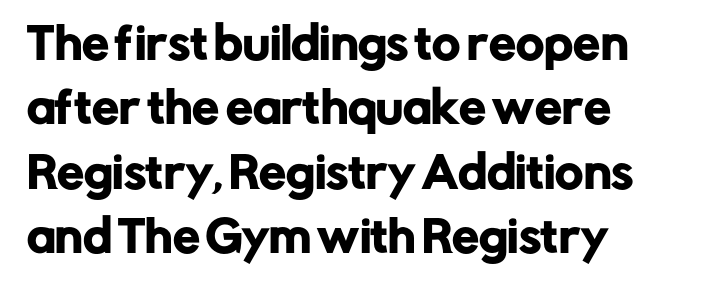
The specimen omits any rule beneath the text block's lines. Note the varied advance widths — an 'i' is clearly narrower than an 'm'. The paragraph shown leans on its left margin. Posture: upright roman. Is this a sans? Yes — the strokes have no serifs. How would I describe the line gaps? Plain and ordinary.
